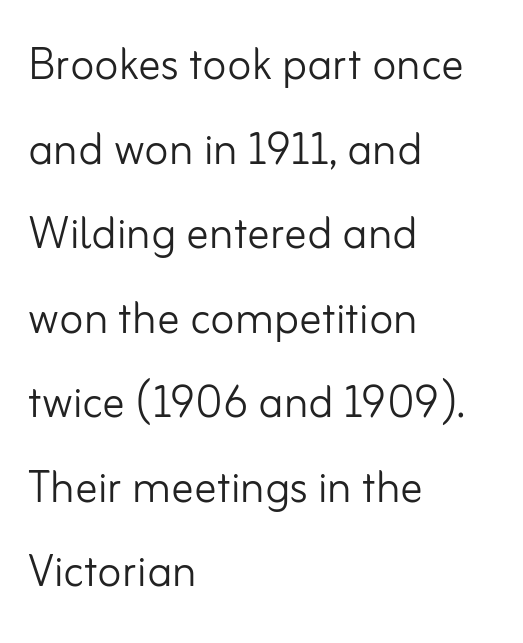
Italic? Not at all — the glyphs are vertical. The leading is moderate, giving the passage an even texture. These lines are rendered in a variable-pitch font. This rendering employs a face without finishing strokes, i.e., a sans-serif.
